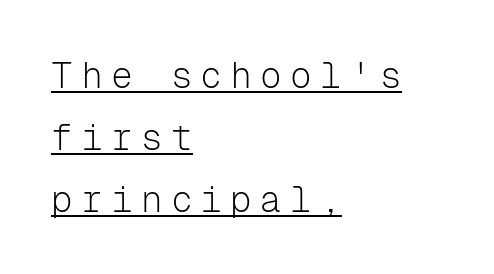
{"serif": "no", "italic": "no", "bold": "no", "weight": "light", "width": "normal", "stroke_contrast": "low", "x_height": "medium", "monospaced": "yes", "underline": "yes", "align": "left", "line_spacing_ratio": 1.72, "letter_spacing": "wide", "letter_spacing_em": 0.23, "glyph_px": 36}
